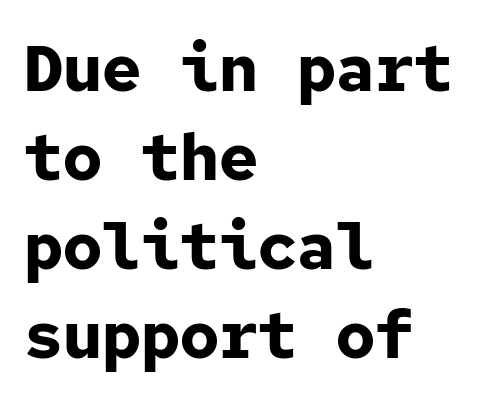
Only glyphs here, with clear space below each row. The characters display no serif detailing; their extremities are plain. The block of text has a typical density, with ordinary space between rows. If you drew a line through each stem, it would be perfectly vertical.
